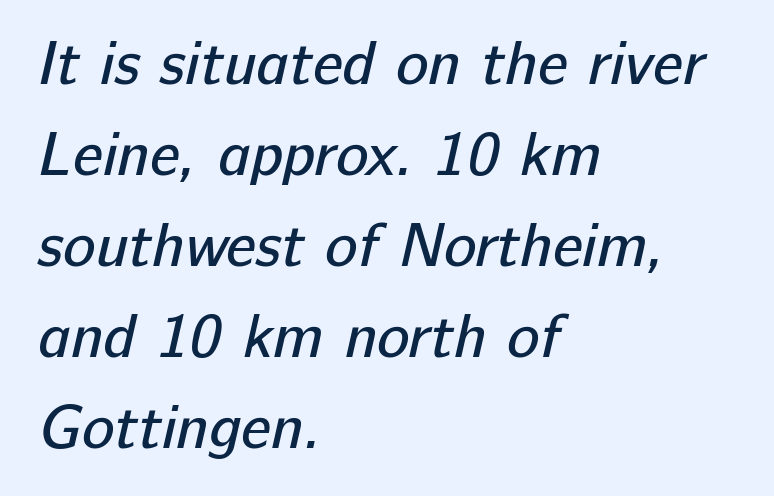
Each letter keeps its own natural width here, so spacing adapts to shape. A clean baseline with only descenders dipping below it. Bold? No — there's no thickening of the strokes. Evenly set lines give the paragraph a standard silhouette. Reading down the block, your eye returns to a fixed left position each line.
